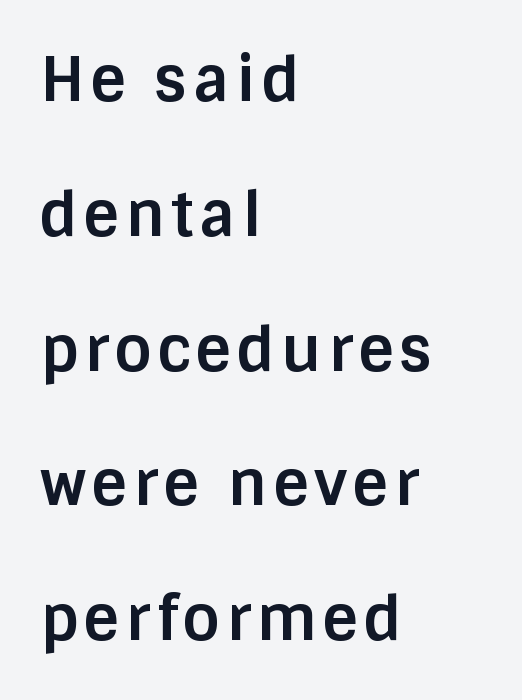
{"serif": "no", "italic": "no", "bold": "yes", "weight": "bold", "width": "normal", "stroke_contrast": "low", "x_height": "large", "monospaced": "no", "underline": "no", "align": "left", "line_spacing": "loose", "line_spacing_ratio": 2.21, "glyph_px": 61}
